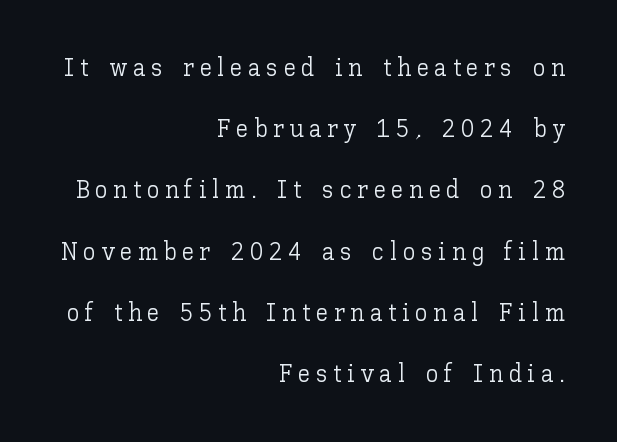
Q: Is the text bold? A: No.
Q: Is the text italic (slanted)? A: No, it is upright.
Q: Is the text underlined? A: No.
Q: How is the paragraph aligned? A: Right-aligned.
Q: Is the spacing between letters normal or unusually wide? A: Unusually wide.
Q: Is the spacing between lines tight, normal or loose? A: Loose.
